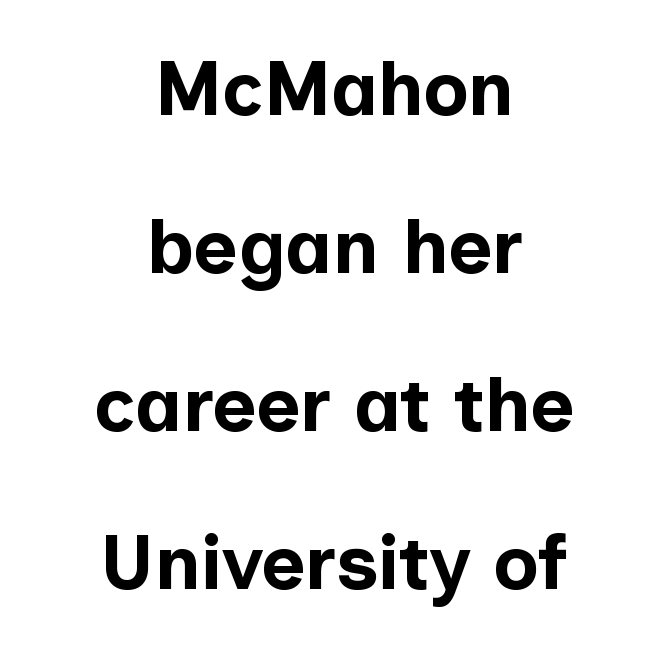
A full-strength bold gives these letters their thick strokes. Letters rest on an invisible, unmarked baseline. Compared with a flush-left layout, this one balances lines on the center instead. Does extra space separate the letters? No, they use regular spacing.
